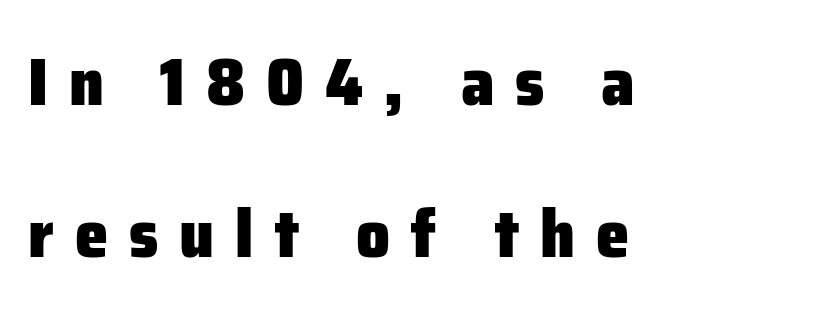
You could not count columns in this text — the font is proportionally spaced. The foot of each line stays bare and open. If you measured baseline to baseline, you'd find a long distance. Chunky letters — that's bold for sure. There is plenty of visible air inserted between adjacent glyphs. One-word summary of the alignment: left.
